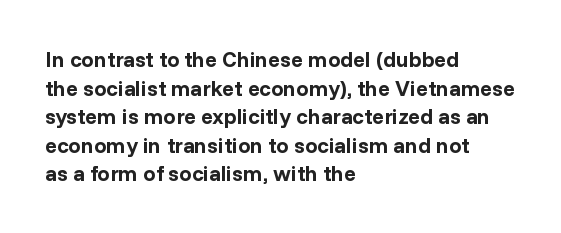
{"italic": "no", "bold": "yes", "underline": "no", "align": "left", "line_spacing": "normal", "line_spacing_ratio": 1.3, "letter_spacing": "normal", "letter_spacing_em": 0.0, "glyph_px": 22}
